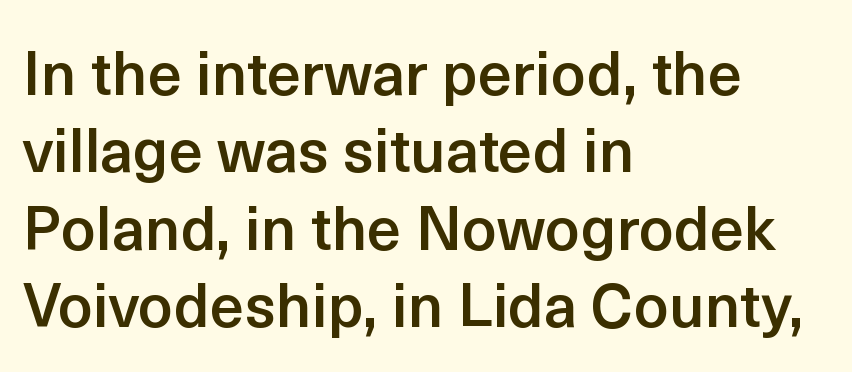
Q: Is the text bold? A: Semi-bold.
Q: Is the text italic (slanted)? A: No, it is upright.
Q: Is the typeface a serif or a sans-serif typeface? A: Sans-serif.
Q: Is the text underlined? A: No.
Q: How is the paragraph aligned? A: Left-aligned.
Q: Is the spacing between letters normal or unusually wide? A: Normal.
Q: Is the spacing between lines tight, normal or loose? A: Normal.
Q: Width (condensed, normal, or wide)? A: Normal.
Q: x-height? A: Medium.
Q: Monospaced? A: No.
